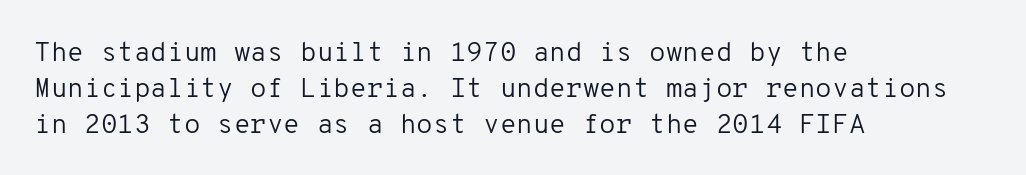
The image shows 27 px text type, upright; set left-aligned, normal line spacing (1.33x), normal letter spacing, not underlined.
